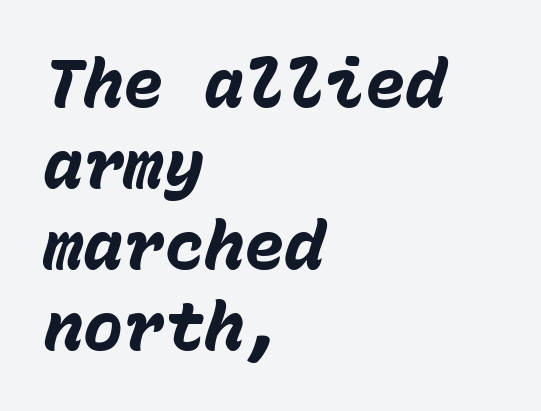
Q: Is the text bold? A: Yes.
Q: Is the text italic (slanted)? A: Yes, it leans right by about 15 degrees.
Q: Is the text underlined? A: No.
Q: How is the paragraph aligned? A: Left-aligned.
Q: Is the spacing between letters normal or unusually wide? A: Normal.
Q: Width (condensed, normal, or wide)? A: Normal.
Q: Stroke contrast? A: Low.
Q: x-height? A: Medium.
Q: Monospaced? A: Yes.
